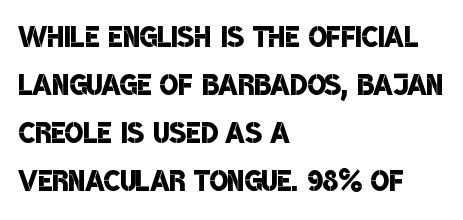
{"serif": "no", "bold": "semi", "weight": "semibold", "width": "condensed", "stroke_contrast": "low", "x_height": "large", "monospaced": "no", "underline": "no", "align": "left", "line_spacing_ratio": 1.23, "letter_spacing": "normal", "letter_spacing_em": 0.0, "glyph_px": 39}
